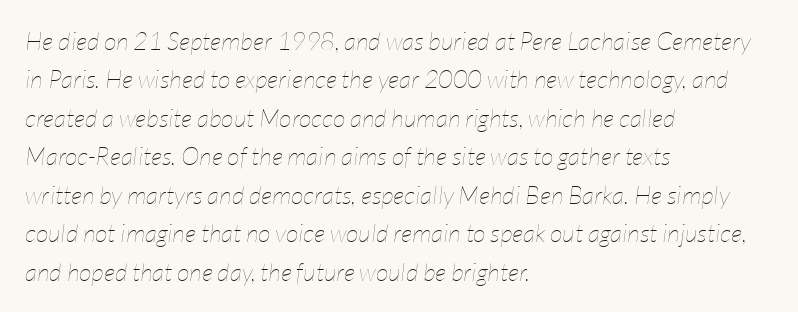
How would I describe the line gaps? Plain and ordinary. Any mark beneath the type? The region is blank. Caption: standard tracking, unaltered. Letters have the restrained weight of plain body copy at most.
